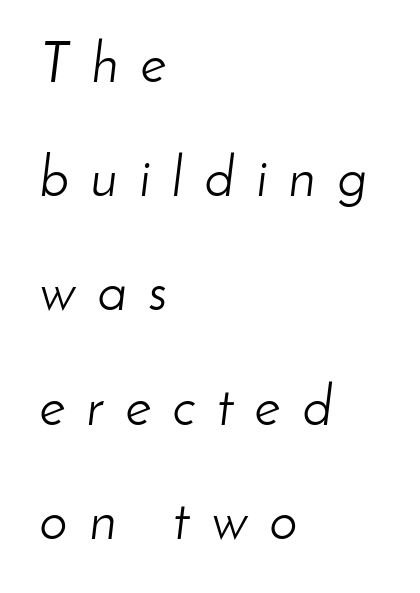
{"italic": "yes", "lean": "right", "slant_degrees": 8, "bold": "no", "weight": "light", "width": "normal", "stroke_contrast": "low", "x_height": "small", "monospaced": "no", "underline": "no", "align": "left", "line_spacing": "loose", "line_spacing_ratio": 2.04, "letter_spacing": "wide", "letter_spacing_em": 0.39, "glyph_px": 56}
